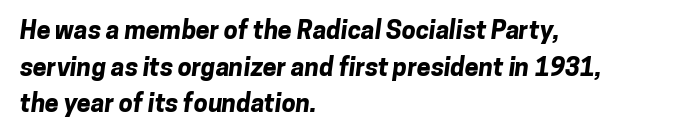
The image shows 25 px bold type; set left-aligned, normal line spacing (1.47x), normal letter spacing, not underlined.
